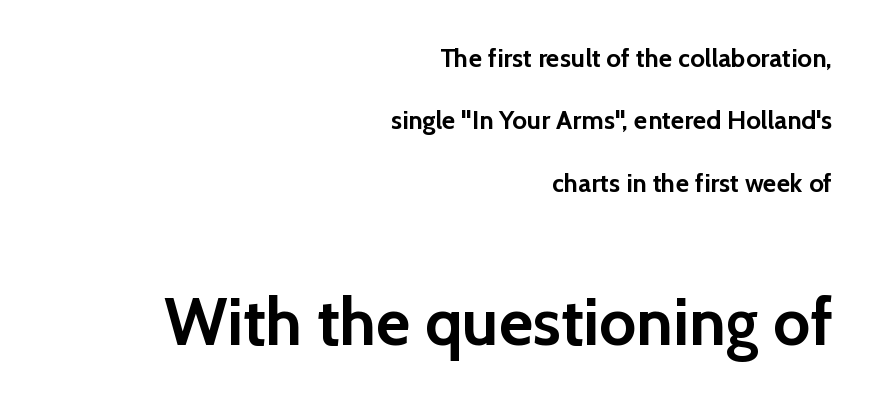
Successive baselines arrive slowly, with a big drop between each. The passage is arranged like a letterhead date or caption credit — flush right. Clear beneath every line of the passage. Character widths vary here, with narrow letters taking less room than wide ones. The letterforms sit shoulder to shoulder at normal distance.
